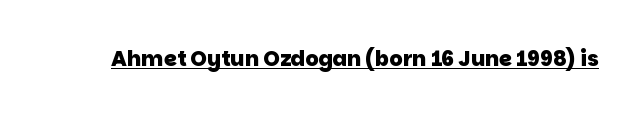
{"bold": "yes", "underline": "yes", "letter_spacing": "normal", "letter_spacing_em": 0.0, "glyph_px": 21}
